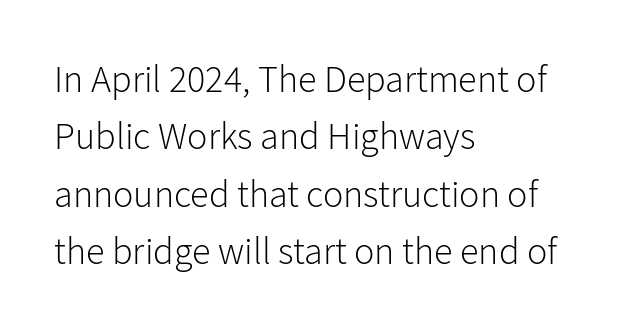
{"serif": "no", "italic": "no", "bold": "no", "weight": "light", "width": "normal", "stroke_contrast": "low", "x_height": "medium", "monospaced": "no", "underline": "no", "align": "left", "line_spacing": "normal", "line_spacing_ratio": 1.51, "letter_spacing": "normal", "letter_spacing_em": 0.0, "glyph_px": 38}
